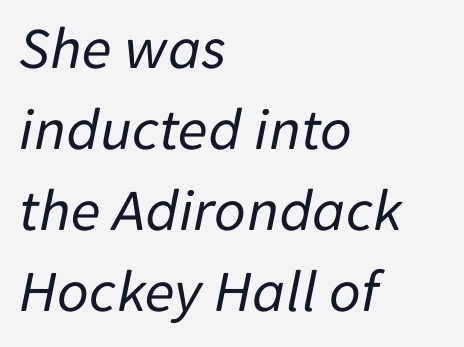
Q: Is the text bold? A: No.
Q: Is the text italic (slanted)? A: Yes, it leans right by about 11 degrees.
Q: Is the text underlined? A: No.
Q: How is the paragraph aligned? A: Left-aligned.
Q: Is the spacing between letters normal or unusually wide? A: Normal.
Q: Is the spacing between lines tight, normal or loose? A: Normal.
Q: Width (condensed, normal, or wide)? A: Normal.
Q: Stroke contrast? A: Low.
Q: x-height? A: Medium.
Q: Monospaced? A: No.
